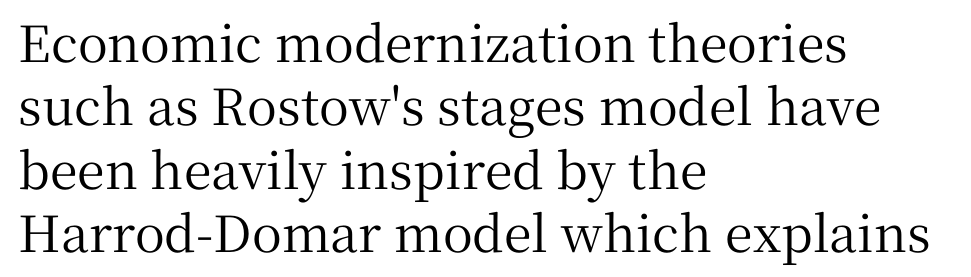
{"serif": "yes", "italic": "no", "width": "normal", "stroke_contrast": "medium", "x_height": "medium", "monospaced": "no", "underline": "no", "align": "left", "line_spacing": "normal", "line_spacing_ratio": 1.27, "letter_spacing": "normal", "letter_spacing_em": 0.0, "glyph_px": 50}
